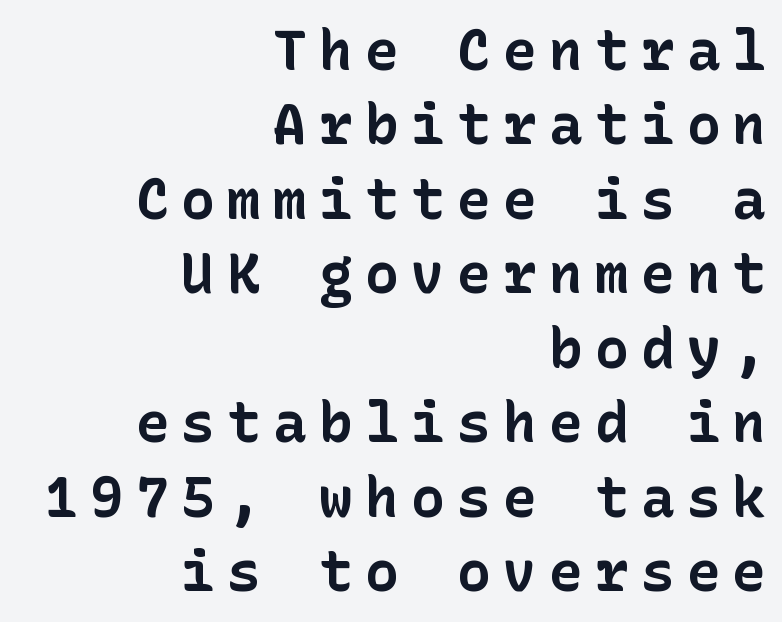
In terms of posture, this sample is upright. A clean baseline with only descenders dipping below it. The rendering uses a bold face; every stroke is thick and dark. These lines stack with their right ends in a neat column. In terms of leading, this rendering sits right in the middle.
